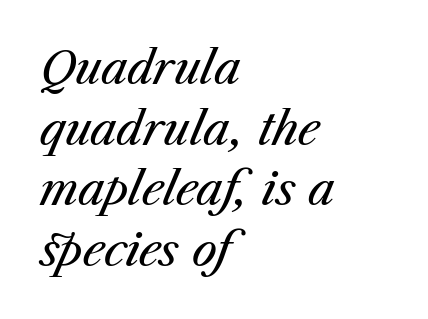
Q: Is the text bold? A: No.
Q: Is the text italic (slanted)? A: Yes, it leans right by about 23 degrees.
Q: Is the text underlined? A: No.
Q: How is the paragraph aligned? A: Left-aligned.
Q: Is the spacing between letters normal or unusually wide? A: Normal.
Q: Is the spacing between lines tight, normal or loose? A: Normal.
Q: Width (condensed, normal, or wide)? A: Normal.
Q: Stroke contrast? A: Medium.
Q: x-height? A: Medium.
Q: Monospaced? A: No.
